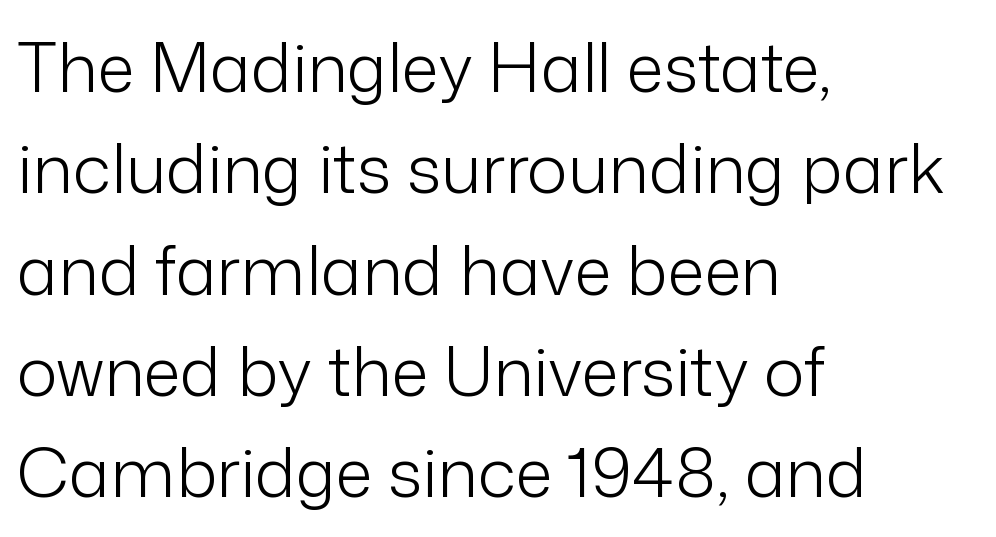
The image shows 68 px light sans-serif type, upright; set left-aligned, normal line spacing (1.49x), normal letter spacing, not underlined; low stroke contrast and a medium x-height.
